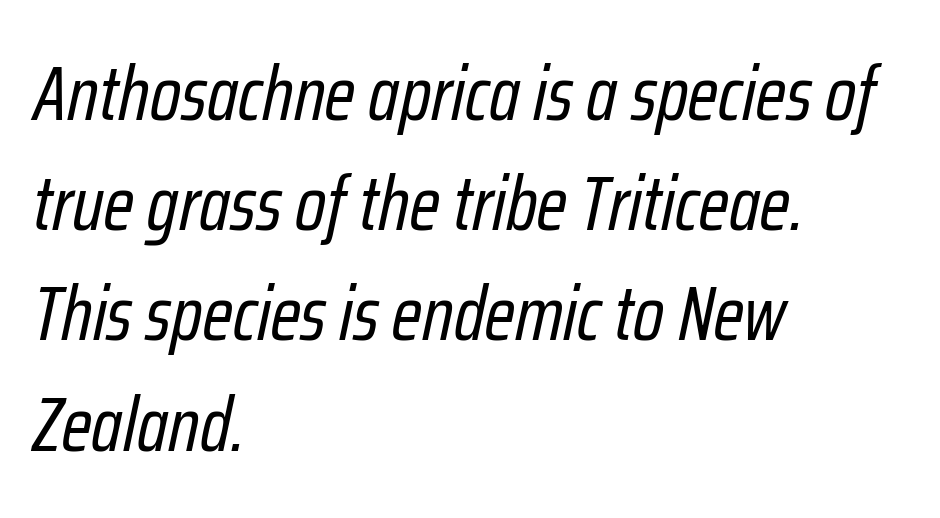
Q: Is the text bold? A: No.
Q: Is the text italic (slanted)? A: Yes, it leans right by about 12 degrees.
Q: Is the text underlined? A: No.
Q: How is the paragraph aligned? A: Left-aligned.
Q: Is the spacing between letters normal or unusually wide? A: Normal.
Q: Is the spacing between lines tight, normal or loose? A: Normal.
Q: Width (condensed, normal, or wide)? A: Condensed.
Q: Stroke contrast? A: Low.
Q: x-height? A: Medium.
Q: Monospaced? A: No.
